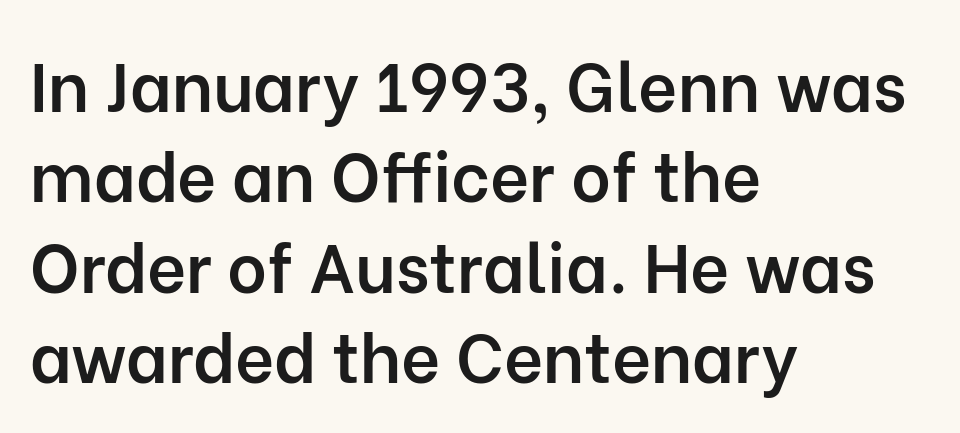
Q: Is the text bold? A: Semi-bold.
Q: Is the text italic (slanted)? A: No, it is upright.
Q: Is the typeface a serif or a sans-serif typeface? A: Sans-serif.
Q: Is the text underlined? A: No.
Q: How is the paragraph aligned? A: Left-aligned.
Q: Is the spacing between letters normal or unusually wide? A: Normal.
Q: Is the spacing between lines tight, normal or loose? A: Normal.
Q: Width (condensed, normal, or wide)? A: Normal.
Q: Stroke contrast? A: Low.
Q: x-height? A: Medium.
Q: Monospaced? A: No.
